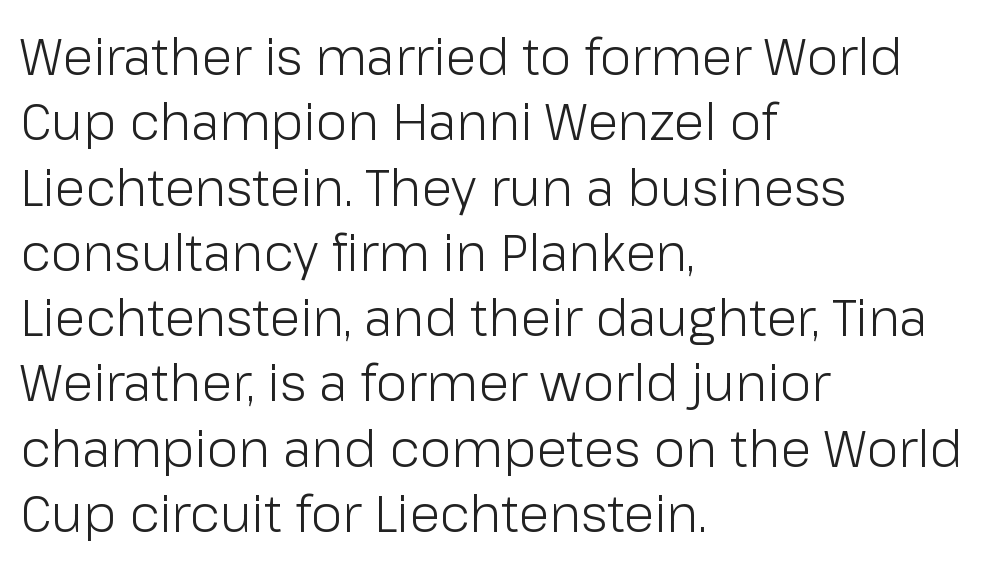
Q: Is the text bold? A: No.
Q: Is the text italic (slanted)? A: No, it is upright.
Q: Is the typeface a serif or a sans-serif typeface? A: Sans-serif.
Q: Is the text underlined? A: No.
Q: How is the paragraph aligned? A: Left-aligned.
Q: Is the spacing between letters normal or unusually wide? A: Normal.
Q: Is the spacing between lines tight, normal or loose? A: Normal.
Q: Width (condensed, normal, or wide)? A: Normal.
Q: Stroke contrast? A: Low.
Q: x-height? A: Medium.
Q: Monospaced? A: No.
